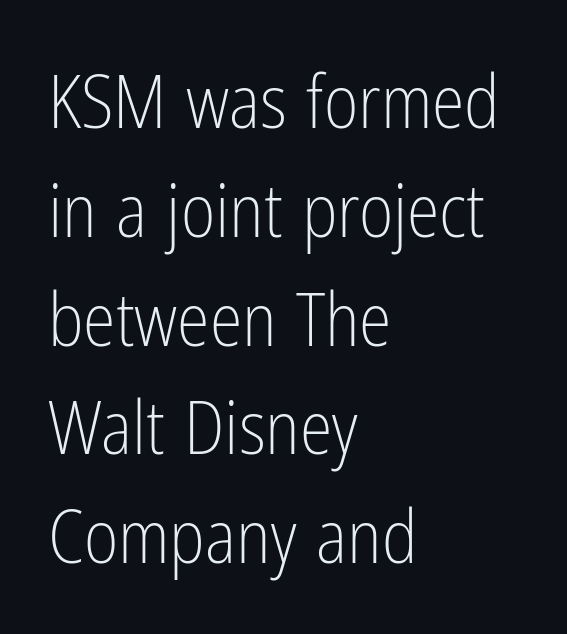
The letters advance in unequal steps, a hallmark of proportional type. This block has exactly the height ordinary leading produces. The glyphs in this specimen are sans serif. This rendering leaves character spacing at its baseline value.
